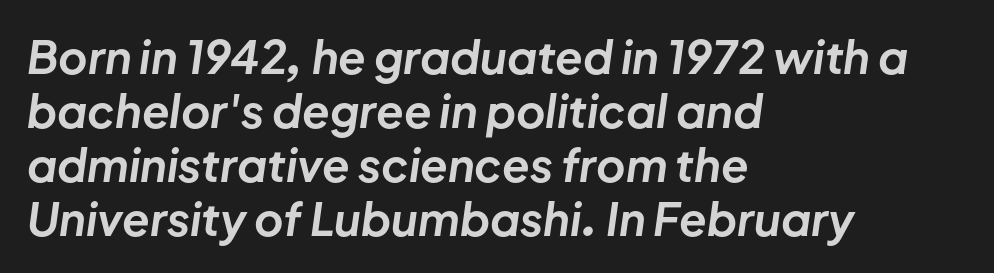
{"italic": "yes", "lean": "right", "slant_degrees": 8, "bold": "yes", "weight": "bold", "width": "normal", "stroke_contrast": "low", "x_height": "medium", "monospaced": "no", "underline": "no", "align": "left", "line_spacing_ratio": 1.2, "letter_spacing": "normal", "letter_spacing_em": 0.0, "glyph_px": 45}
